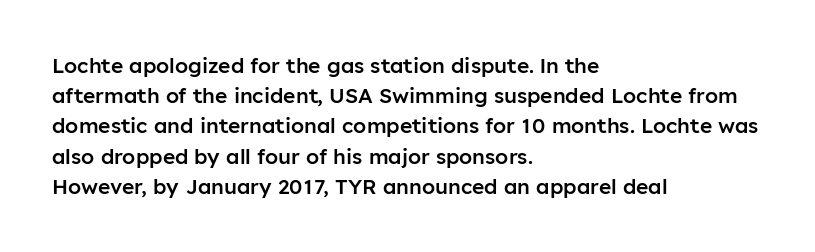
Q: Is the text bold? A: Semi-bold.
Q: Is the text italic (slanted)? A: No, it is upright.
Q: Is the text underlined? A: No.
Q: How is the paragraph aligned? A: Left-aligned.
Q: Is the spacing between letters normal or unusually wide? A: Normal.
Q: Is the spacing between lines tight, normal or loose? A: Normal.
